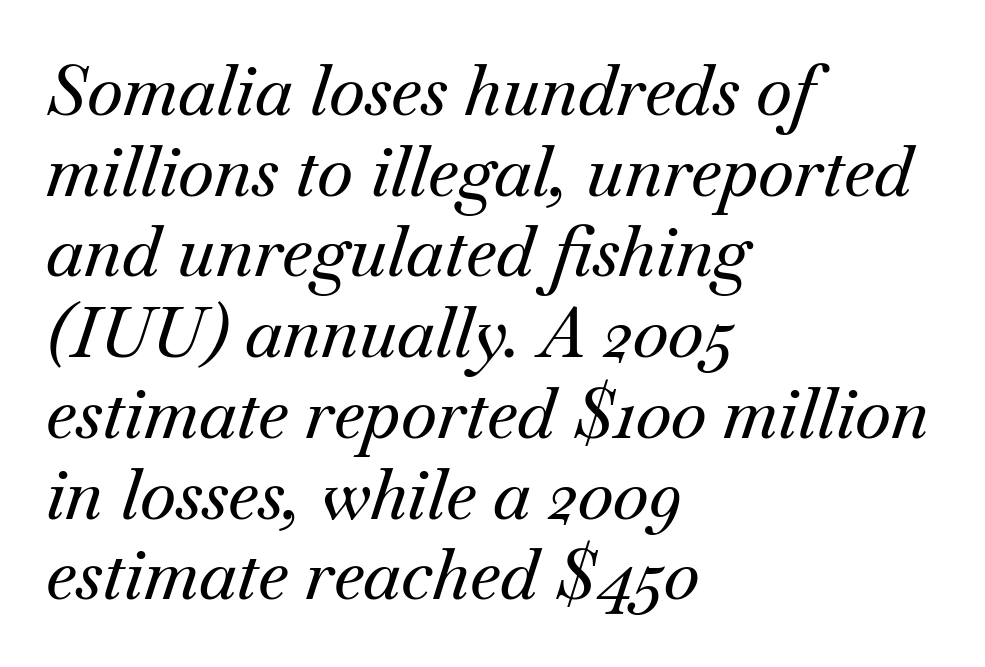
Q: Is the text italic (slanted)? A: Yes, it leans right by about 18 degrees.
Q: Is the typeface a serif or a sans-serif typeface? A: Serif.
Q: Is the text underlined? A: No.
Q: How is the paragraph aligned? A: Left-aligned.
Q: Is the spacing between letters normal or unusually wide? A: Normal.
Q: Width (condensed, normal, or wide)? A: Normal.
Q: Stroke contrast? A: Medium.
Q: x-height? A: Small.
Q: Monospaced? A: No.
